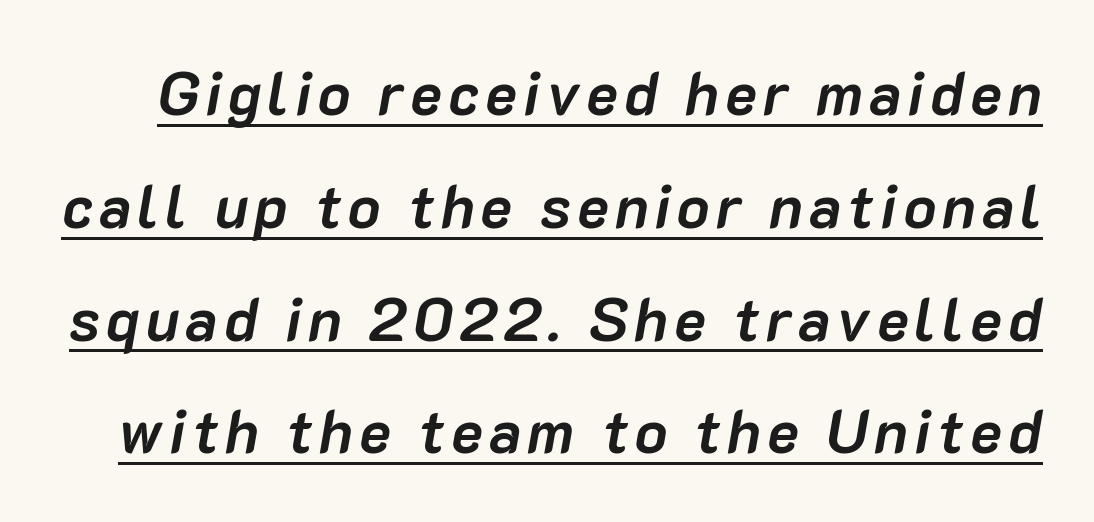
{"italic": "yes", "lean": "right", "slant_degrees": 10, "bold": "yes", "weight": "semibold", "width": "normal", "stroke_contrast": "low", "x_height": "medium", "monospaced": "no", "underline": "yes", "line_spacing_ratio": 1.88, "glyph_px": 60}
